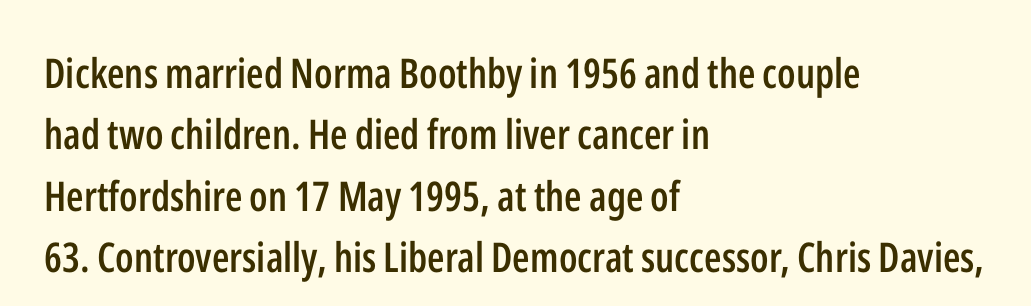
{"serif": "no", "italic": "no", "bold": "semi", "weight": "semibold", "width": "condensed", "stroke_contrast": "low", "x_height": "medium", "monospaced": "no", "underline": "no", "align": "left", "line_spacing": "normal", "line_spacing_ratio": 1.5, "letter_spacing": "normal", "letter_spacing_em": 0.0, "glyph_px": 41}
